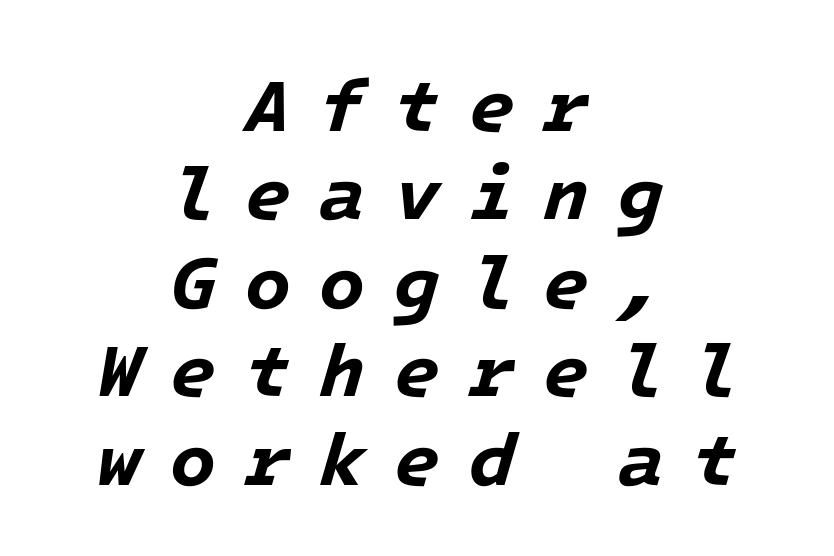
{"italic": "yes", "lean": "right", "slant_degrees": 16, "bold": "yes", "weight": "bold", "width": "normal", "stroke_contrast": "low", "x_height": "medium", "monospaced": "yes", "underline": "no", "align": "center", "line_spacing_ratio": 1.18, "letter_spacing": "wide", "letter_spacing_em": 0.38, "glyph_px": 75}
